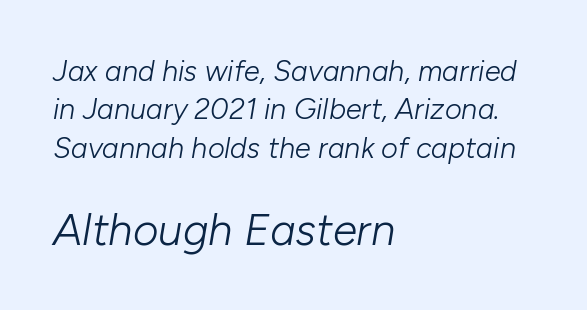
Leading matches the norm, producing a regular column. The whole block is typeset with a tilt. You could not count columns in this text — the font is proportionally spaced. Glyph-to-glyph distance matches everyday printed text. Horizontal alignment here is leftward, the default for most running prose.
